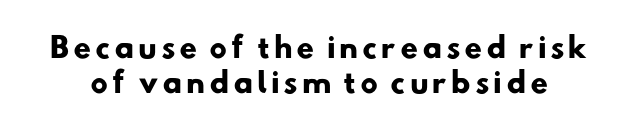
The image shows 28 px heavy sans-serif type; set normal line spacing (1.25x), not underlined; low stroke contrast and a small x-height.
